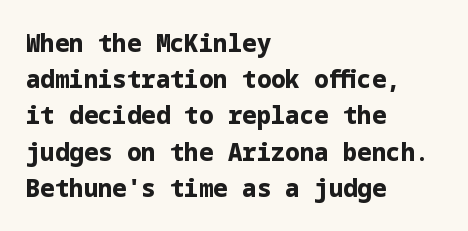
Q: Is the text bold? A: Yes.
Q: Is the text italic (slanted)? A: No, it is upright.
Q: Is the text underlined? A: No.
Q: How is the paragraph aligned? A: Left-aligned.
Q: Is the spacing between letters normal or unusually wide? A: Normal.
Q: Is the spacing between lines tight, normal or loose? A: Normal.
